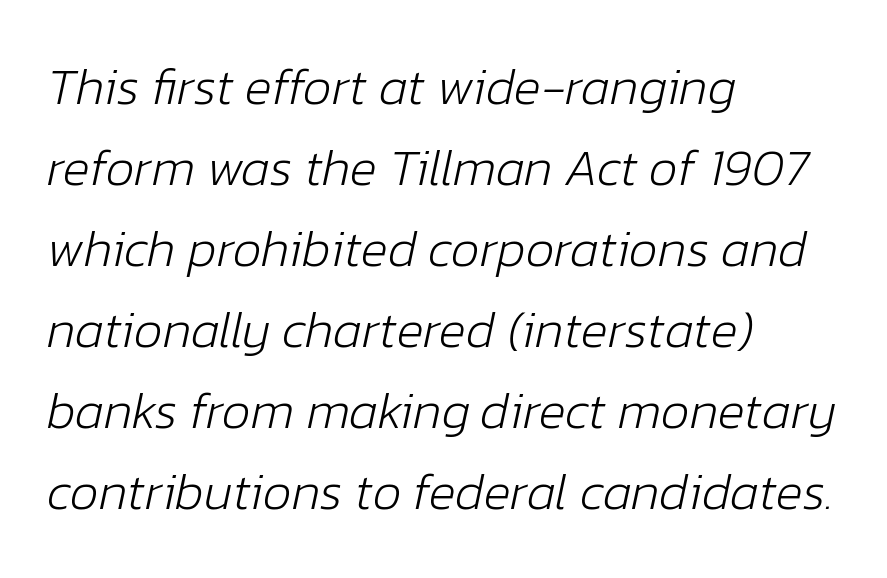
The image shows 51 px light type, italic (leaning right); set left-aligned, normal line spacing (1.59x), normal letter spacing, not underlined; low stroke contrast and a medium x-height.
